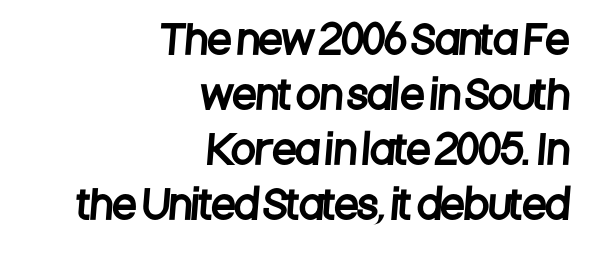
Reading down the block, your eye finds every line finishing at a fixed right position. The typeface chosen for these lines omits serifs. Compared with typical body copy, the letter spacing here is the same. Words float on clear page, feet unadorned. Successive baselines arrive at the customary interval.
